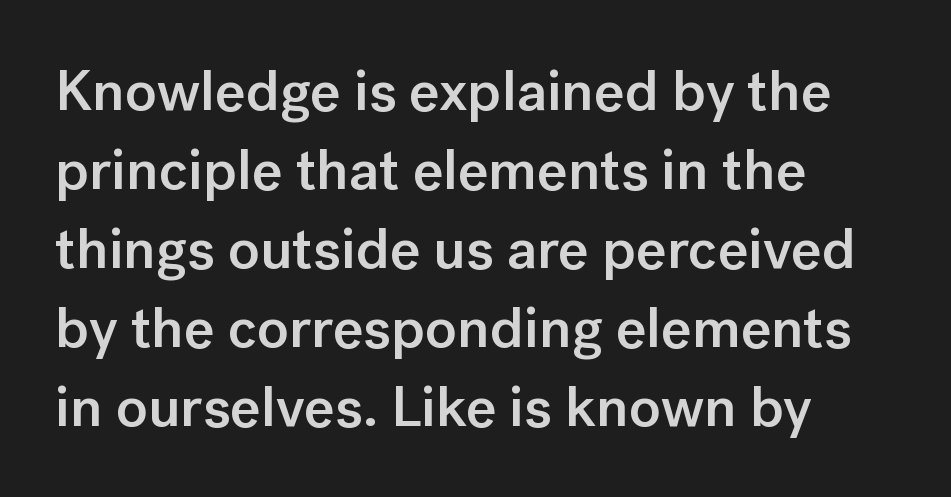
The image shows 58 px semibold sans-serif type, upright; set left-aligned, normal line spacing (1.36x), normal letter spacing, not underlined; low stroke contrast and a medium x-height.
